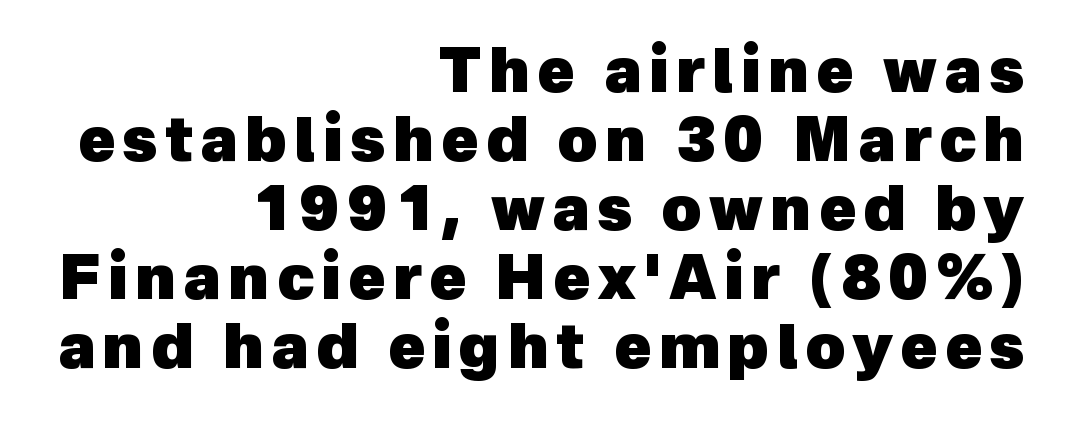
{"serif": "no", "bold": "yes", "weight": "heavy", "width": "normal", "x_height": "medium", "monospaced": "no", "underline": "no", "align": "right", "line_spacing": "tight", "line_spacing_ratio": 1.13, "glyph_px": 61}
